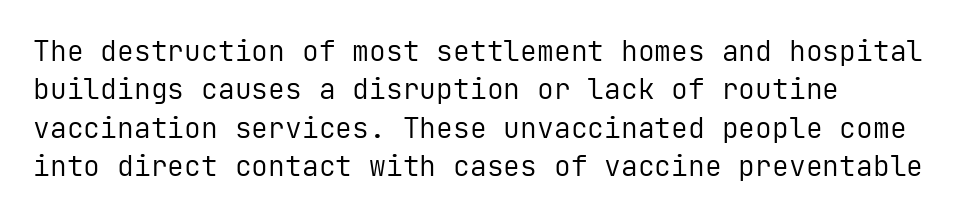
Q: Is the text bold? A: No.
Q: Is the text italic (slanted)? A: No, it is upright.
Q: Is the typeface a serif or a sans-serif typeface? A: Sans-serif.
Q: Is the text underlined? A: No.
Q: Is the spacing between letters normal or unusually wide? A: Normal.
Q: Is the spacing between lines tight, normal or loose? A: Normal.
Q: Width (condensed, normal, or wide)? A: Normal.
Q: Stroke contrast? A: Low.
Q: x-height? A: Medium.
Q: Monospaced? A: Yes.
